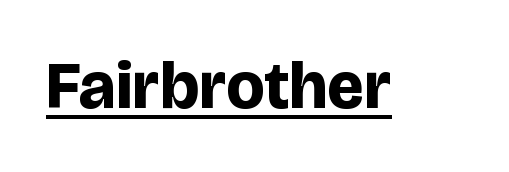
The image shows 66 px bold sans-serif type, upright; set normal letter spacing, underlined; low stroke contrast and a large x-height.
